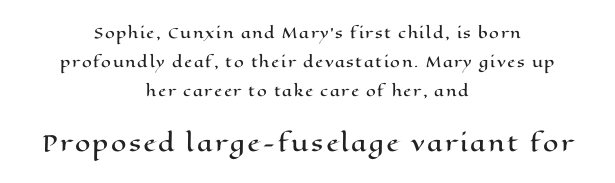
{"italic": "no", "underline": "no", "align": "center", "line_spacing": "loose", "line_spacing_ratio": 2.06, "larger_block": "second", "size_ratio": 1.57, "glyph_px": 22}
